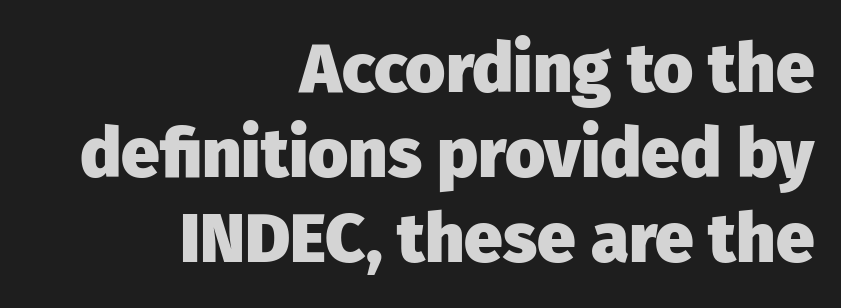
{"serif": "no", "italic": "no", "bold": "yes", "weight": "heavy", "width": "normal", "stroke_contrast": "low", "x_height": "medium", "monospaced": "no", "underline": "no", "align": "right", "line_spacing_ratio": 1.23, "letter_spacing": "normal", "letter_spacing_em": 0.0, "glyph_px": 69}
